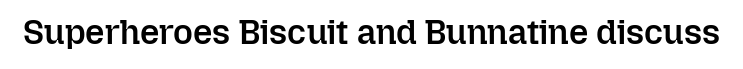
Q: Is the text bold? A: Semi-bold.
Q: Is the text italic (slanted)? A: No, it is upright.
Q: Is the text underlined? A: No.
Q: Is the spacing between letters normal or unusually wide? A: Normal.
Q: Width (condensed, normal, or wide)? A: Normal.
Q: Stroke contrast? A: Low.
Q: x-height? A: Medium.
Q: Monospaced? A: No.
